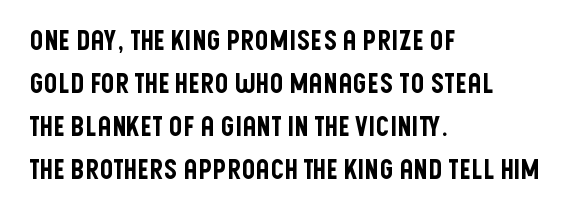
The image shows 27 px text type, upright; set left-aligned, normal line spacing (1.59x), normal letter spacing, not underlined.
